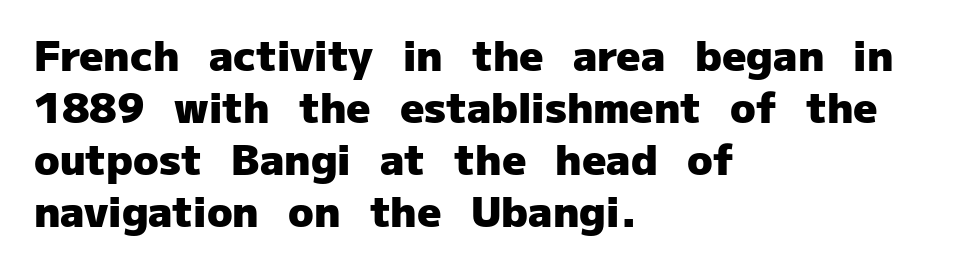
Each letter keeps its own natural width here, so spacing adapts to shape. The space directly below the letters is spotless. Nope, not italic — everything's standing straight. This is sans-serif lettering, the kind often seen on screens and signage. Is the type bold? Yes — the strokes are clearly thick and heavy.
